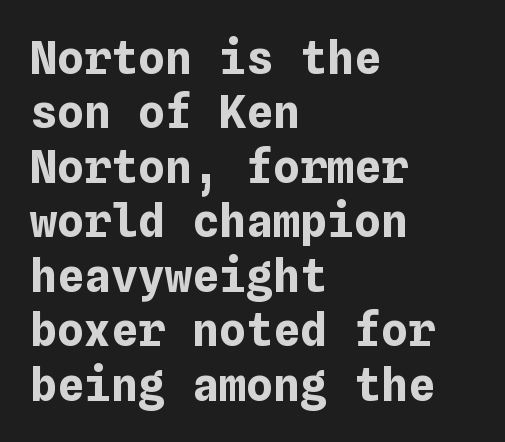
The image shows 45 px bold type, upright; set left-aligned, line spacing 1.21x, normal letter spacing, not underlined; low stroke contrast and a medium x-height.
